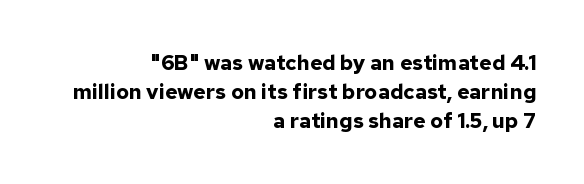
Q: Is the text bold? A: Yes.
Q: Is the text italic (slanted)? A: No, it is upright.
Q: Is the text underlined? A: No.
Q: How is the paragraph aligned? A: Right-aligned.
Q: Is the spacing between letters normal or unusually wide? A: Normal.
Q: Is the spacing between lines tight, normal or loose? A: Normal.
